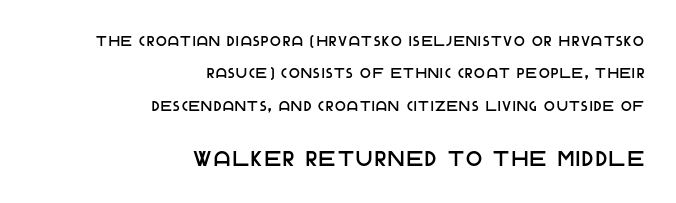
{"italic": "no", "underline": "no", "align": "right", "line_spacing": "loose", "line_spacing_ratio": 2.31, "larger_block": "second", "size_ratio": 1.5, "glyph_px": 21}
